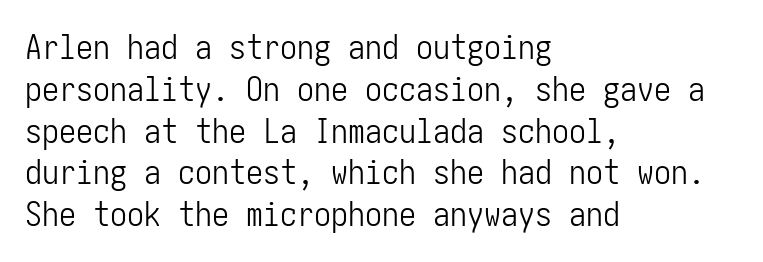
No letter is thick-stroked: the sample isn't bold. Which margin do the lines hug? The left one — the right edge is uneven. The passage shown is typeset with a sans-serif family. The lettering stays uniformly vertical, giving the passage a roman look. The glyphs are unaccompanied by any horizontal stroke below them. The tracking reads as untouched default to a designer's eye.
